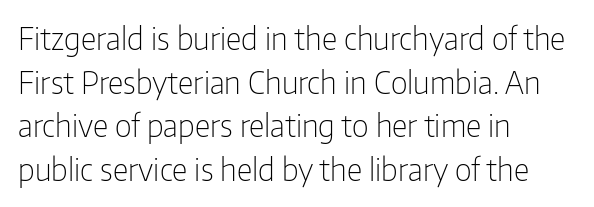
{"serif": "no", "italic": "no", "bold": "no", "weight": "light", "width": "condensed", "stroke_contrast": "low", "x_height": "medium", "monospaced": "no", "underline": "no", "align": "left", "line_spacing": "normal", "line_spacing_ratio": 1.41, "letter_spacing": "normal", "letter_spacing_em": 0.0, "glyph_px": 31}
